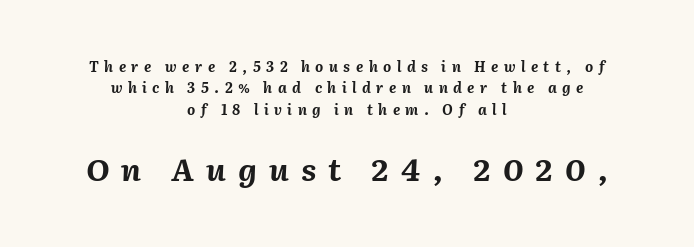
Size hierarchy here favors the trailing block over the leading one. Does the copy run flush right? No — it is centered line by line. Descender tails drop into unmarked territory. The sample has been set heavy, in full bold. Vertical spacing — default.
